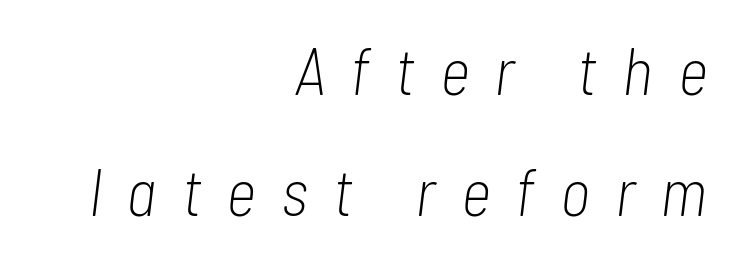
Q: Is the text bold? A: No.
Q: Is the text italic (slanted)? A: Yes, it leans right by about 7 degrees.
Q: Is the text underlined? A: No.
Q: How is the paragraph aligned? A: Right-aligned.
Q: Is the spacing between letters normal or unusually wide? A: Unusually wide.
Q: Width (condensed, normal, or wide)? A: Condensed.
Q: Stroke contrast? A: Low.
Q: x-height? A: Medium.
Q: Monospaced? A: No.
